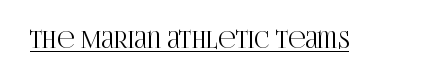
You can see a thin bar hugging the bottom of the glyphs. This rendering leaves character spacing at its baseline value. Style check: upright.
